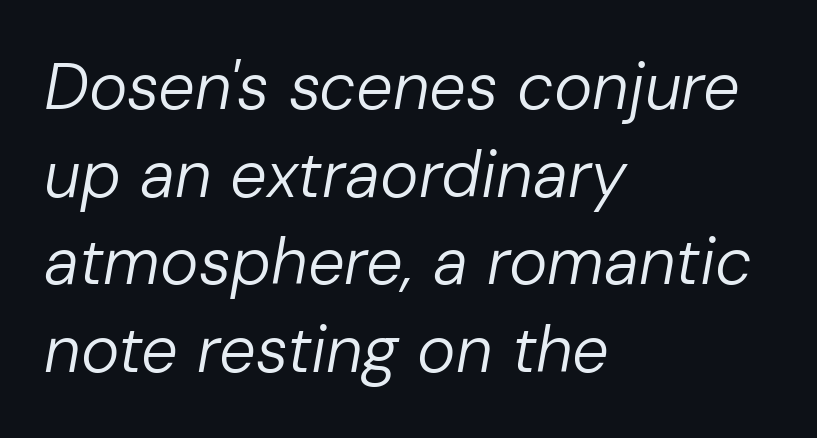
Line starts are locked; line ends wander. Is the type slanted? Yes — the strokes lean at a clear angle. Words float on clear page, feet unadorned. Proportional: the letters do not fall into vertical columns.
